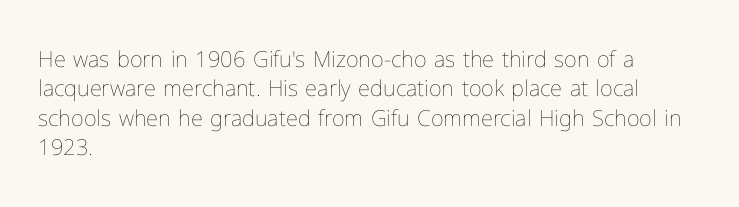
{"italic": "no", "bold": "no", "underline": "no", "align": "left", "line_spacing": "normal", "line_spacing_ratio": 1.33, "letter_spacing": "normal", "letter_spacing_em": 0.0, "glyph_px": 22}
